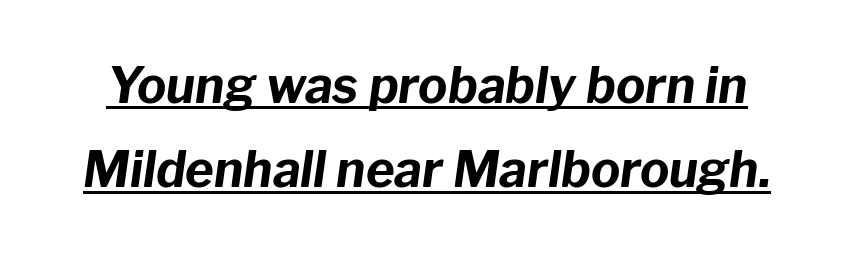
Look at the stroke-to-counter ratio: heavy, a bold. Character widths vary here, with narrow letters taking less room than wide ones. The line texture is even and compact thanks to regular tracking. When letters slant like this, we call the style italic. The words here are underlined.
